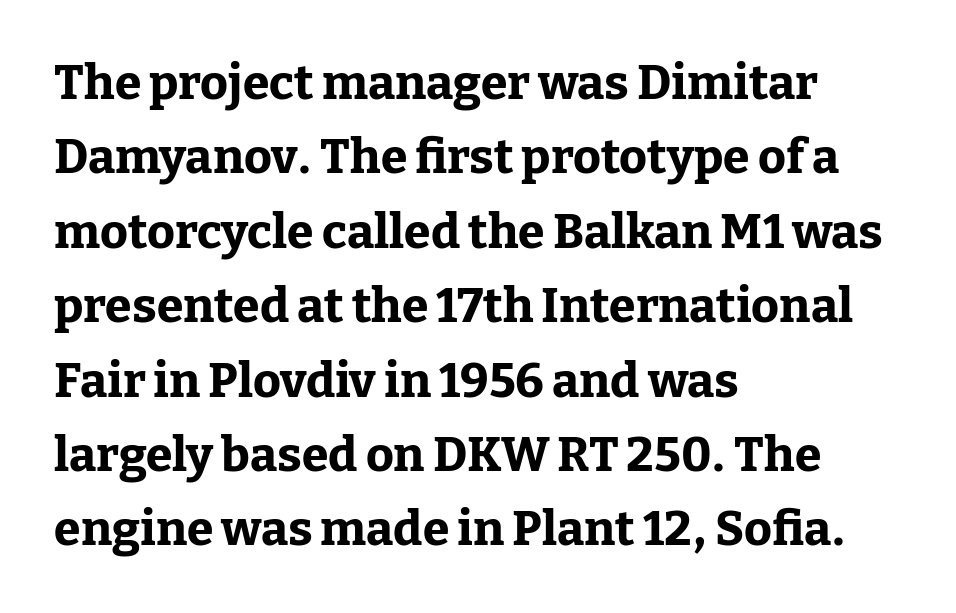
{"serif": "yes", "italic": "no", "bold": "yes", "weight": "bold", "width": "normal", "stroke_contrast": "low", "x_height": "medium", "monospaced": "no", "underline": "no", "align": "left", "line_spacing": "normal", "line_spacing_ratio": 1.55, "letter_spacing": "normal", "letter_spacing_em": 0.0, "glyph_px": 48}
